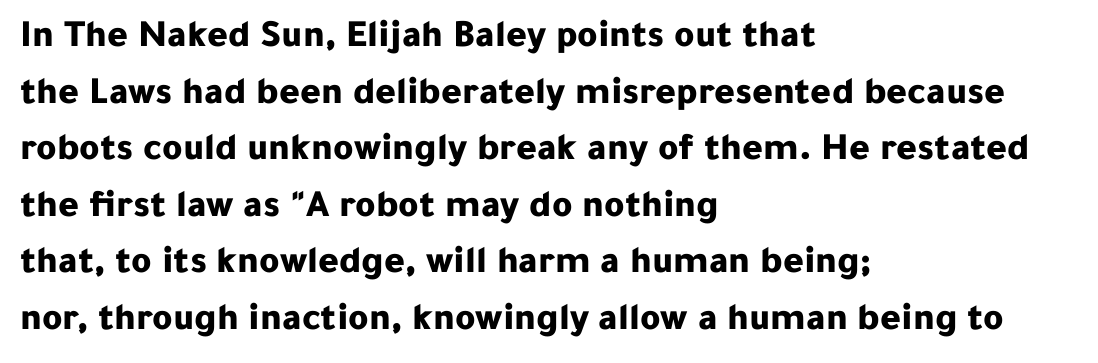
{"serif": "no", "italic": "no", "bold": "yes", "weight": "bold", "width": "normal", "stroke_contrast": "low", "x_height": "medium", "monospaced": "no", "underline": "no", "align": "left", "line_spacing": "normal", "line_spacing_ratio": 1.45, "letter_spacing": "normal", "letter_spacing_em": 0.0, "glyph_px": 39}
